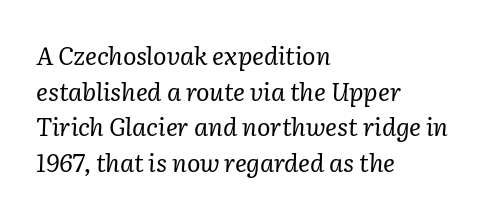
Q: Is the text bold? A: No.
Q: Is the text italic (slanted)? A: Yes, it leans right by about 2 degrees.
Q: Is the text underlined? A: No.
Q: How is the paragraph aligned? A: Left-aligned.
Q: Is the spacing between letters normal or unusually wide? A: Normal.
Q: Is the spacing between lines tight, normal or loose? A: Normal.
